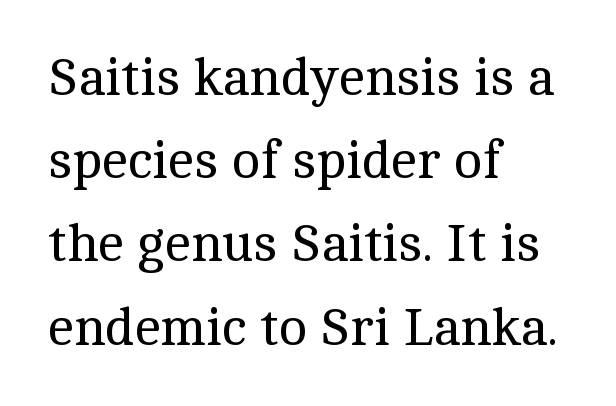
Each letter keeps its own natural width here, so spacing adapts to shape. Unbolded letterforms with no extra heft. The letterforms sit shoulder to shoulder at normal distance. The strip under each line holds only bare page.
